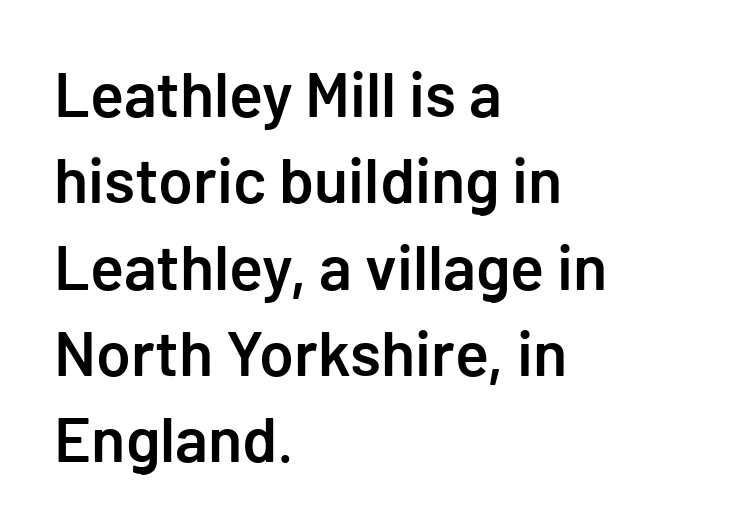
{"serif": "no", "italic": "no", "bold": "semi", "weight": "semibold", "width": "normal", "stroke_contrast": "low", "x_height": "medium", "underline": "no", "align": "left", "line_spacing": "normal", "line_spacing_ratio": 1.37, "letter_spacing": "normal", "letter_spacing_em": 0.0, "glyph_px": 63}
